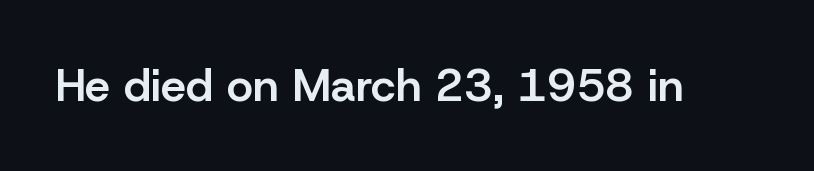
Q: Is the text bold? A: Semi-bold.
Q: Is the text italic (slanted)? A: No, it is upright.
Q: Is the typeface a serif or a sans-serif typeface? A: Sans-serif.
Q: Is the text underlined? A: No.
Q: Is the spacing between letters normal or unusually wide? A: Normal.
Q: Width (condensed, normal, or wide)? A: Normal.
Q: Stroke contrast? A: Low.
Q: x-height? A: Medium.
Q: Monospaced? A: No.
